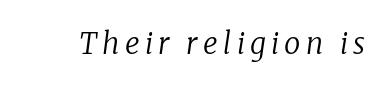
The words here are not underlined. This rendering employs a face with finishing strokes, i.e., a serif. These glyphs show unthickened strokes, regular width or finer. Note the varied advance widths — an 'i' is clearly narrower than an 'm'. In terms of posture, this sample is oblique.
